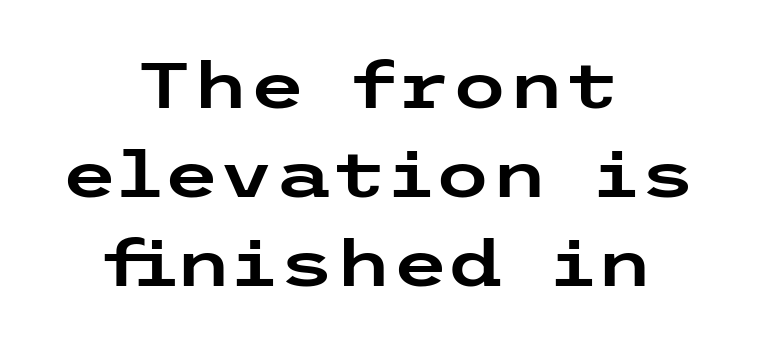
Q: Is the text italic (slanted)? A: No, it is upright.
Q: Is the typeface a serif or a sans-serif typeface? A: Sans-serif.
Q: Is the text underlined? A: No.
Q: How is the paragraph aligned? A: Centered.
Q: Is the spacing between letters normal or unusually wide? A: Normal.
Q: Is the spacing between lines tight, normal or loose? A: Normal.
Q: Width (condensed, normal, or wide)? A: Wide.
Q: Stroke contrast? A: Low.
Q: x-height? A: Medium.
